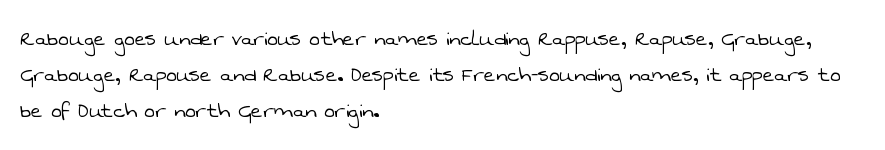
Q: Is the text bold? A: No.
Q: Is the text underlined? A: No.
Q: How is the paragraph aligned? A: Left-aligned.
Q: Is the spacing between letters normal or unusually wide? A: Normal.
Q: Is the spacing between lines tight, normal or loose? A: Normal.
